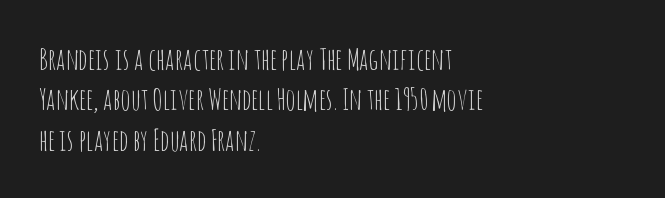
Q: Is the text bold? A: No.
Q: Is the text italic (slanted)? A: No, it is upright.
Q: Is the typeface a serif or a sans-serif typeface? A: Sans-serif.
Q: Is the text underlined? A: No.
Q: How is the paragraph aligned? A: Left-aligned.
Q: Is the spacing between letters normal or unusually wide? A: Normal.
Q: Is the spacing between lines tight, normal or loose? A: Normal.
Q: Width (condensed, normal, or wide)? A: Condensed.
Q: Stroke contrast? A: Low.
Q: x-height? A: Large.
Q: Monospaced? A: No.
